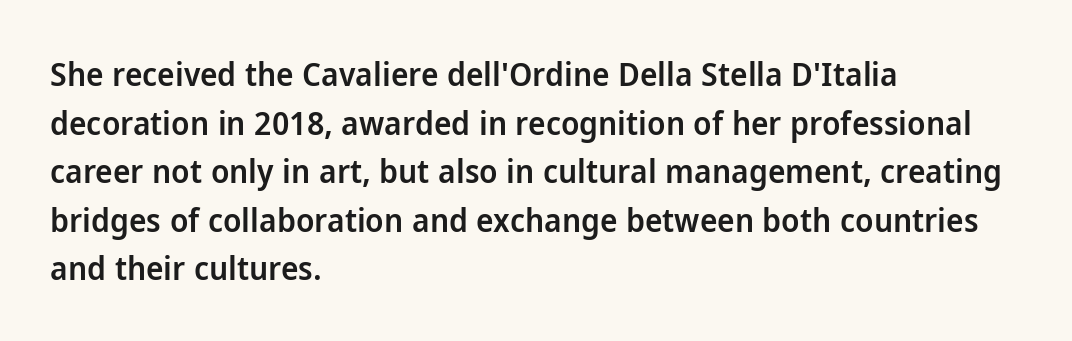
Q: Is the text bold? A: Semi-bold.
Q: Is the text italic (slanted)? A: No, it is upright.
Q: Is the typeface a serif or a sans-serif typeface? A: Sans-serif.
Q: Is the text underlined? A: No.
Q: How is the paragraph aligned? A: Left-aligned.
Q: Is the spacing between letters normal or unusually wide? A: Normal.
Q: Is the spacing between lines tight, normal or loose? A: Normal.
Q: Width (condensed, normal, or wide)? A: Normal.
Q: Stroke contrast? A: Low.
Q: x-height? A: Medium.
Q: Monospaced? A: No.
